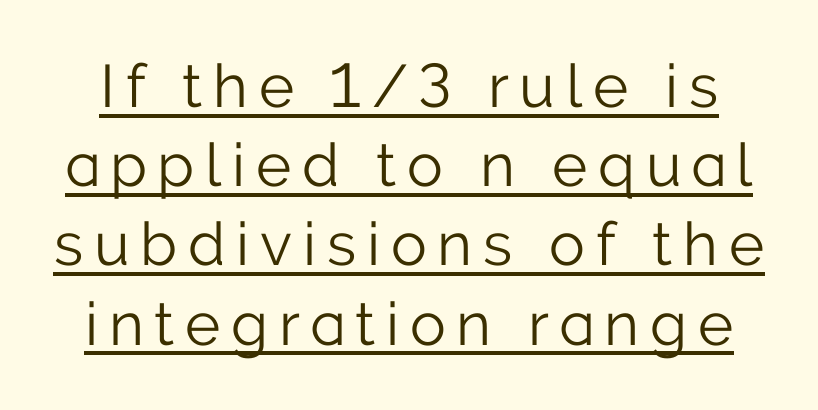
The image shows 60 px light sans-serif type, upright; set normal line spacing (1.32x), underlined; low stroke contrast and a medium x-height.
